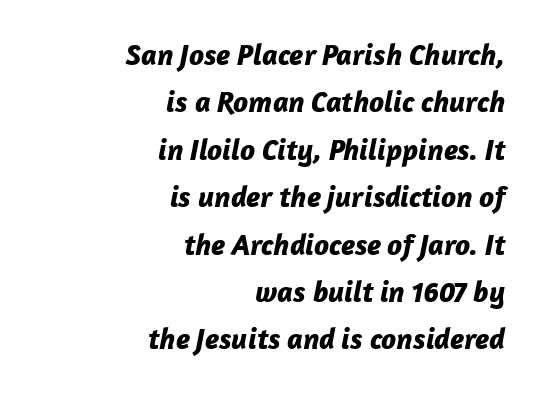
The image shows 30 px bold type, italic (leaning right); set right-aligned, normal line spacing (1.58x), normal letter spacing, not underlined; low stroke contrast and a medium x-height.
